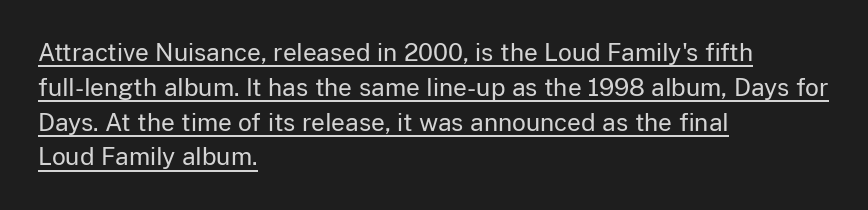
{"italic": "no", "bold": "no", "underline": "yes", "align": "left", "line_spacing": "normal", "line_spacing_ratio": 1.45, "letter_spacing": "normal", "letter_spacing_em": 0.0, "glyph_px": 24}
